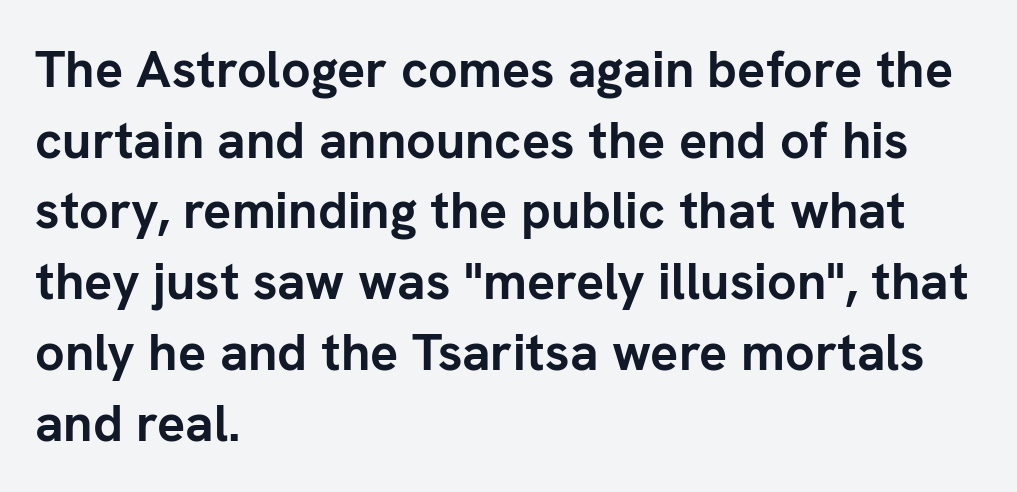
The image shows 52 px semibold sans-serif type, upright; set left-aligned, normal line spacing (1.36x), normal letter spacing, not underlined; low stroke contrast and a medium x-height.
